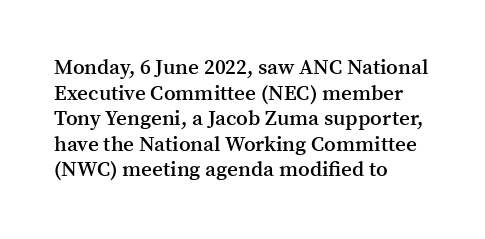
Nobody drew a line under any word here. The letters stand straight up with perfectly vertical stems. Emphasis by weight is partial: semibold. Nobody touched the tracking dial on this one. Compared with a centered layout, this one pins lines to the left instead.
